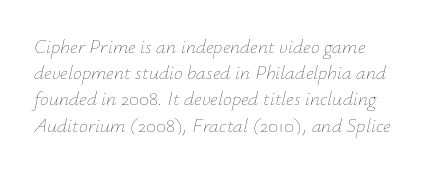
Q: Is the text bold? A: No.
Q: Is the text italic (slanted)? A: Yes, it leans right by about 12 degrees.
Q: Is the text underlined? A: No.
Q: Is the spacing between letters normal or unusually wide? A: Normal.
Q: Is the spacing between lines tight, normal or loose? A: Normal.
